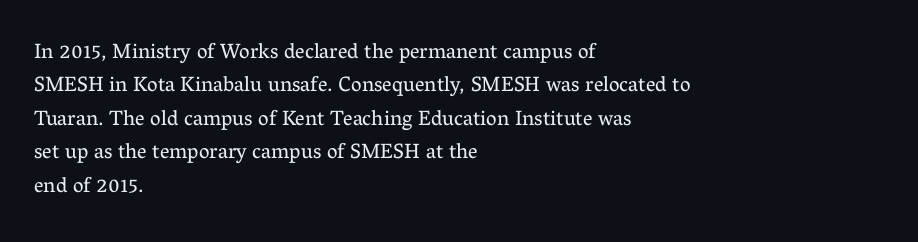
{"italic": "no", "bold": "no", "underline": "no", "align": "left", "line_spacing": "normal", "line_spacing_ratio": 1.59, "letter_spacing": "normal", "letter_spacing_em": 0.0, "glyph_px": 21}
